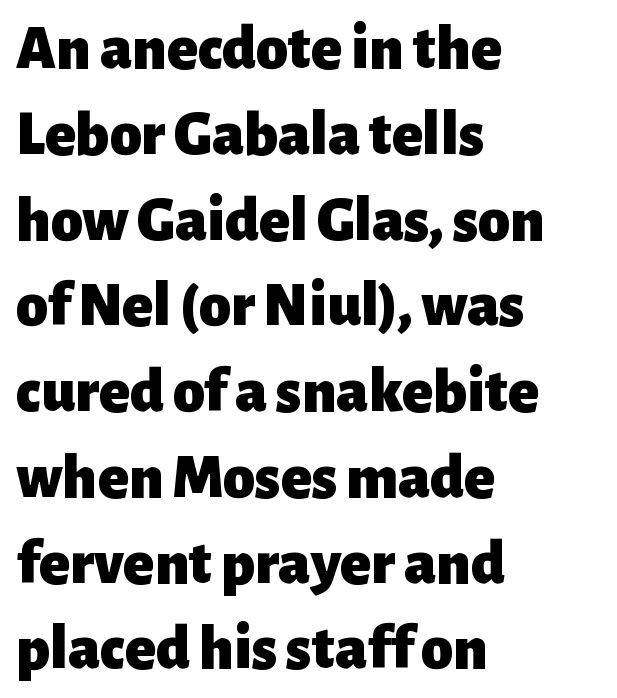
Q: Is the text bold? A: Yes.
Q: Is the text italic (slanted)? A: No, it is upright.
Q: Is the typeface a serif or a sans-serif typeface? A: Sans-serif.
Q: Is the text underlined? A: No.
Q: How is the paragraph aligned? A: Left-aligned.
Q: Is the spacing between letters normal or unusually wide? A: Normal.
Q: Is the spacing between lines tight, normal or loose? A: Normal.
Q: Width (condensed, normal, or wide)? A: Normal.
Q: Stroke contrast? A: Low.
Q: x-height? A: Medium.
Q: Monospaced? A: No.
